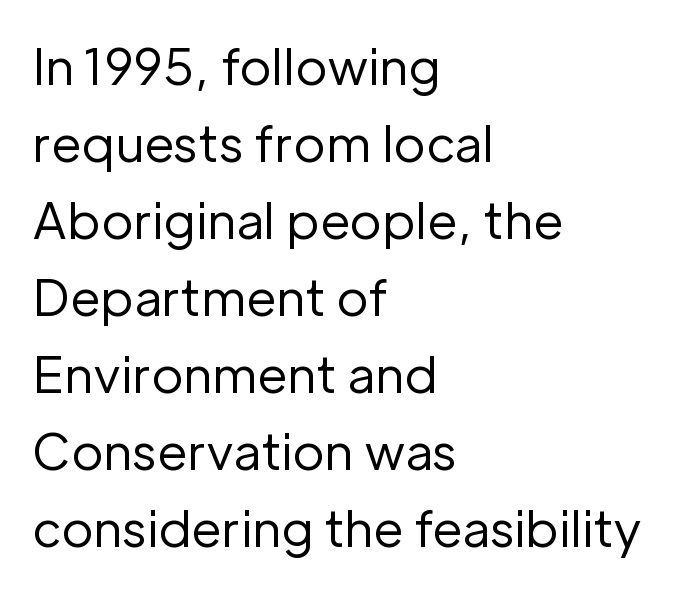
{"serif": "no", "italic": "no", "bold": "no", "weight": "regular", "width": "normal", "stroke_contrast": "low", "x_height": "medium", "monospaced": "no", "underline": "no", "align": "left", "line_spacing": "normal", "line_spacing_ratio": 1.57, "letter_spacing": "normal", "letter_spacing_em": 0.0, "glyph_px": 49}
